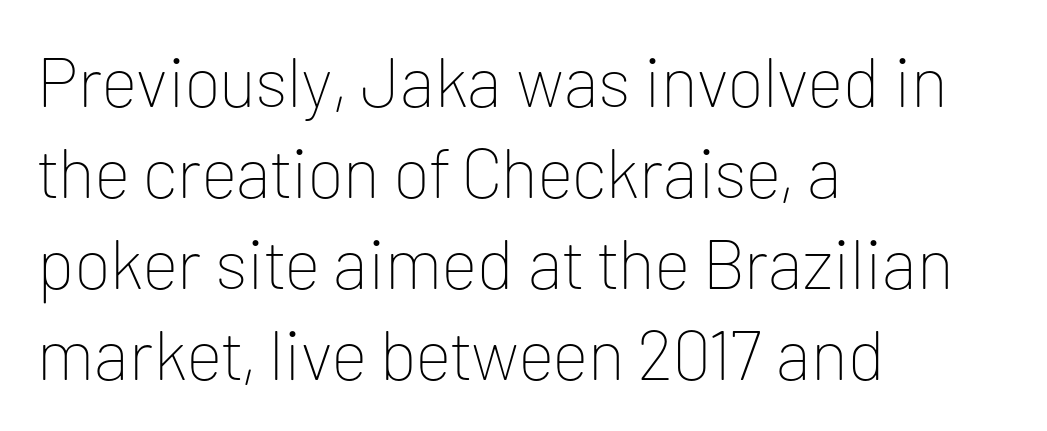
The image shows 70 px thin sans-serif type, upright; set left-aligned, normal line spacing (1.3x), normal letter spacing, not underlined; low stroke contrast and a medium x-height.
